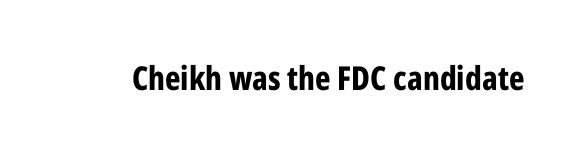
{"serif": "no", "italic": "no", "bold": "yes", "weight": "bold", "width": "condensed", "stroke_contrast": "low", "x_height": "medium", "monospaced": "no", "underline": "no", "letter_spacing": "normal", "letter_spacing_em": 0.0, "glyph_px": 33}
